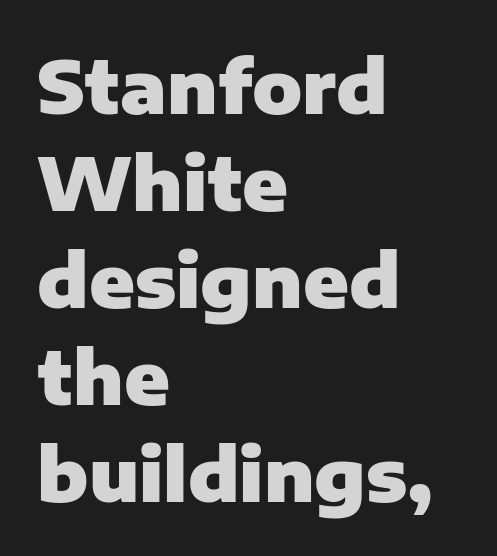
{"serif": "no", "italic": "no", "bold": "yes", "weight": "heavy", "width": "normal", "stroke_contrast": "low", "x_height": "medium", "monospaced": "no", "underline": "no", "align": "left", "line_spacing": "normal", "line_spacing_ratio": 1.31, "letter_spacing": "normal", "letter_spacing_em": 0.0, "glyph_px": 74}
